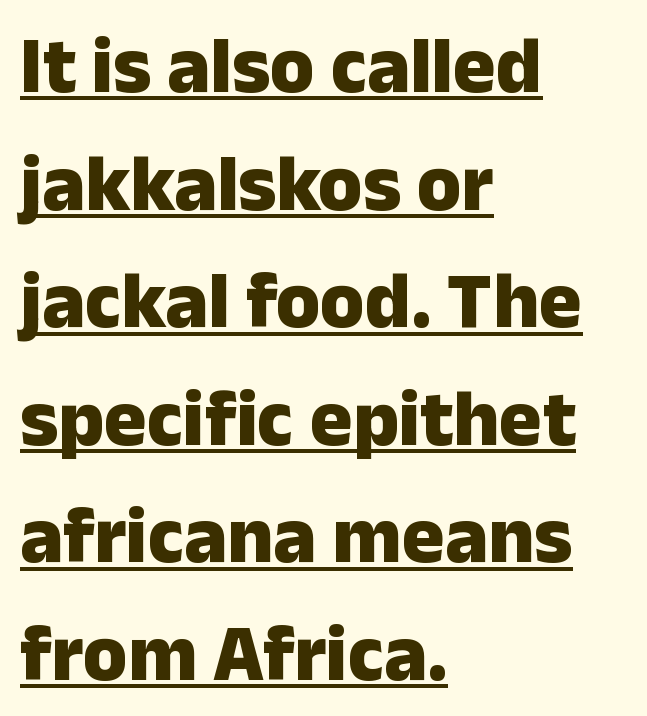
The image shows 80 px heavy sans-serif type, upright; set left-aligned, normal line spacing (1.47x), normal letter spacing, underlined; low stroke contrast and a medium x-height.
